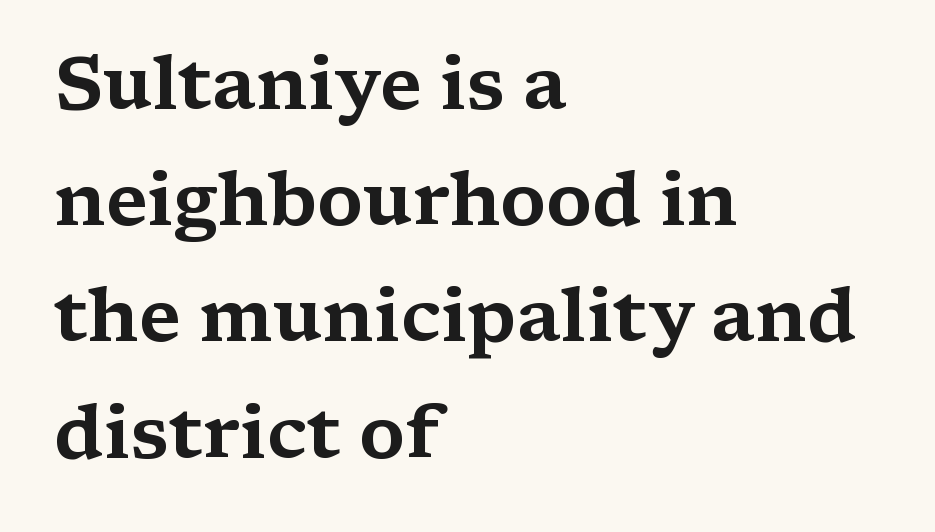
{"serif": "yes", "italic": "no", "width": "wide", "stroke_contrast": "medium", "x_height": "medium", "monospaced": "no", "underline": "no", "align": "left", "line_spacing": "normal", "line_spacing_ratio": 1.57, "letter_spacing": "normal", "letter_spacing_em": 0.0, "glyph_px": 74}
